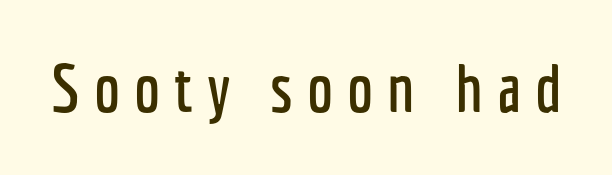
{"serif": "no", "italic": "no", "width": "condensed", "stroke_contrast": "low", "x_height": "medium", "monospaced": "no", "underline": "no", "letter_spacing": "wide", "letter_spacing_em": 0.21, "glyph_px": 66}
